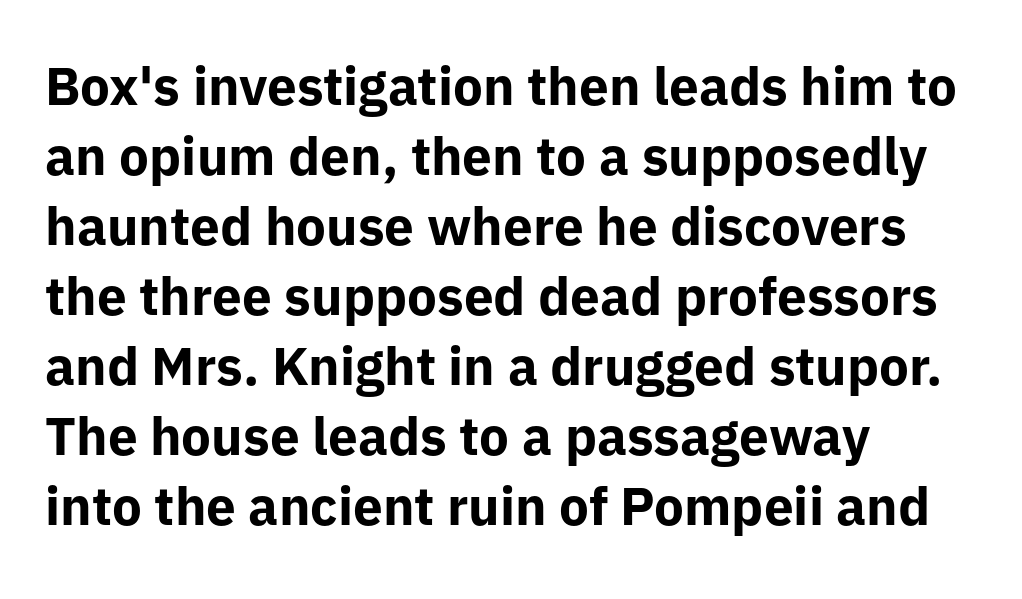
The passage shown is typed in a proportional face where columns would drift. Summary of weight: heavy, a full bold. This is the regular roman posture of the typeface. Type without underlining. The typeface chosen for these lines omits serifs. The rows are spaced the way most documents space them.
